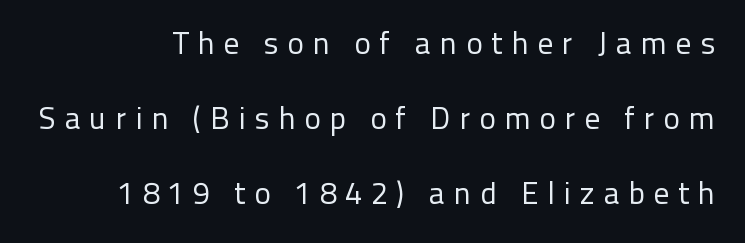
Q: Is the text bold? A: No.
Q: Is the text italic (slanted)? A: No, it is upright.
Q: Is the typeface a serif or a sans-serif typeface? A: Sans-serif.
Q: Is the text underlined? A: No.
Q: Is the spacing between letters normal or unusually wide? A: Unusually wide.
Q: Is the spacing between lines tight, normal or loose? A: Loose.
Q: Width (condensed, normal, or wide)? A: Normal.
Q: Stroke contrast? A: Low.
Q: x-height? A: Medium.
Q: Monospaced? A: No.
